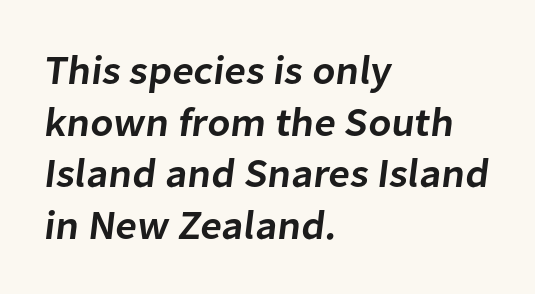
The image shows 41 px semibold sans-serif type; set left-aligned, normal line spacing (1.26x), normal letter spacing, not underlined; low stroke contrast and a medium x-height.
